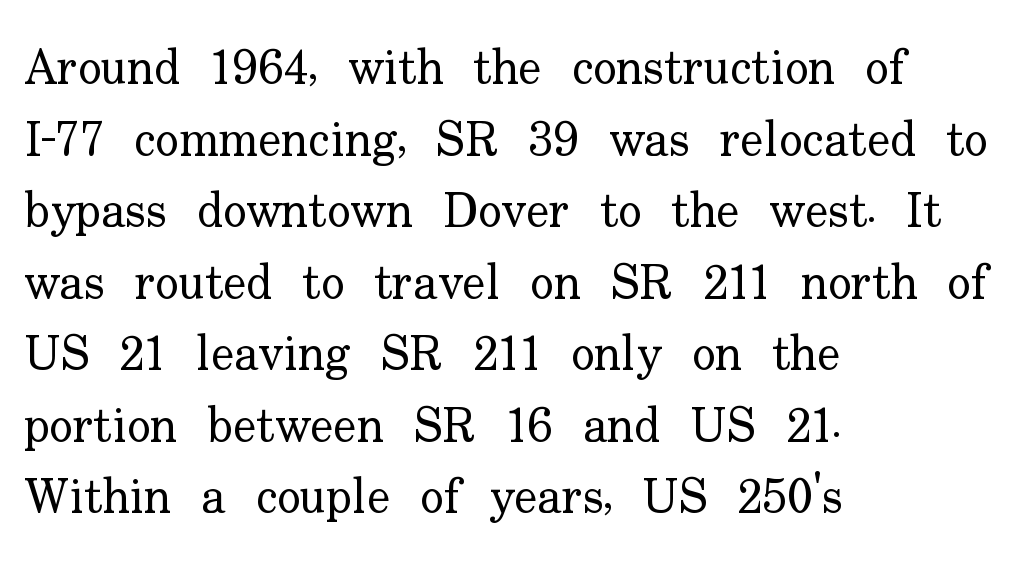
The face used here is proportionally spaced, like ordinary book or web type. Leading: standard. The cut favours lightness, reaching ordinary text weight at its darkest. The specimen reads as upright at a glance. Check the space under the baseline: it is left empty. Line beginnings align vertically; line endings do not.
